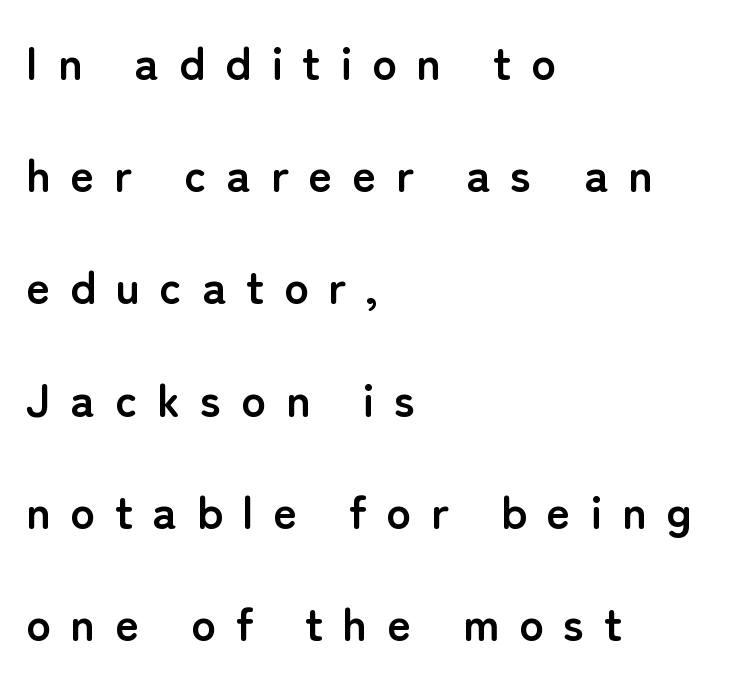
Summary of vertical rhythm: relaxed, with wide interline spacing. The letters are spread apart with noticeably loose tracking. You could not count columns in this text — the font is proportionally spaced. This sample is left-justified, so line endings fall wherever the words run out. Plain, unruled lines of type. As a designer I'd log this as weight 700, bold.
